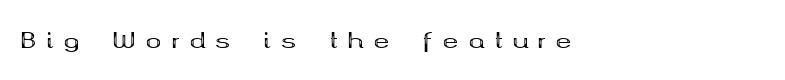
The image shows 21 px bold type, upright; set left-aligned, unusually wide letter spacing (+0.48 em), not underlined.
